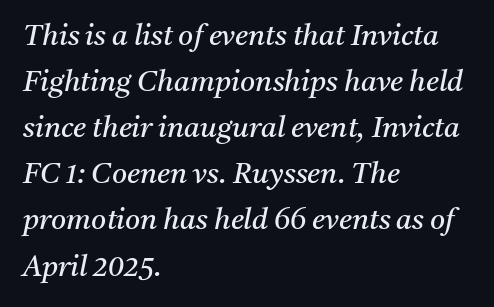
Between one letter and the next there's only the usual sliver of space. This is oblique type, the kind used for emphasis or titles. Leading matches the norm, producing a regular column. Bare-footed words on every line.
